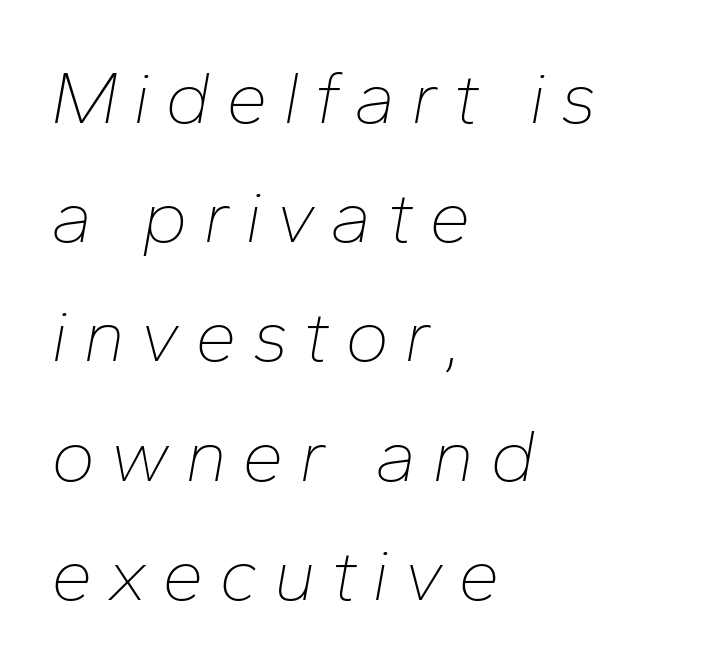
Q: Is the text bold? A: No.
Q: Is the text italic (slanted)? A: Yes, it leans right by about 10 degrees.
Q: Is the text underlined? A: No.
Q: How is the paragraph aligned? A: Left-aligned.
Q: Is the spacing between letters normal or unusually wide? A: Unusually wide.
Q: Is the spacing between lines tight, normal or loose? A: Normal.
Q: Width (condensed, normal, or wide)? A: Normal.
Q: Stroke contrast? A: Low.
Q: x-height? A: Medium.
Q: Monospaced? A: No.
